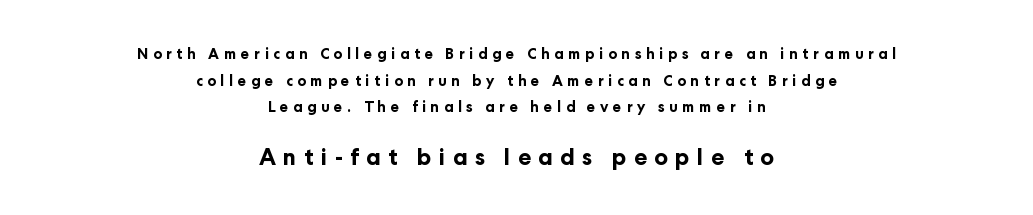
{"italic": "no", "bold": "yes", "underline": "no", "align": "center", "line_spacing": "loose", "line_spacing_ratio": 1.91, "letter_spacing": "wide", "letter_spacing_em": 0.34, "larger_block": "second", "size_ratio": 1.57, "glyph_px": 22}
